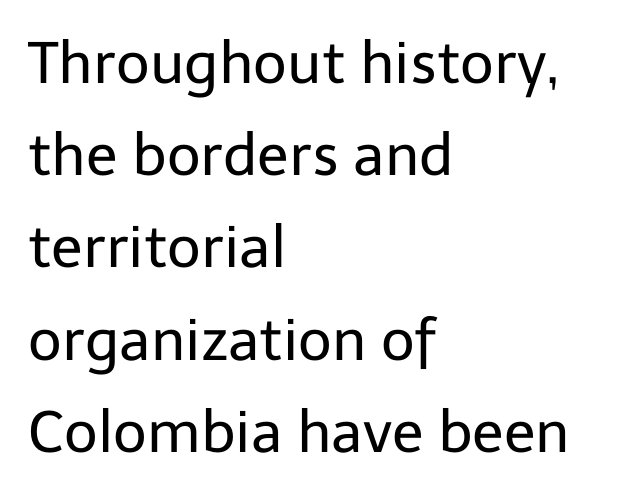
Q: Is the text bold? A: No.
Q: Is the text italic (slanted)? A: No, it is upright.
Q: Is the typeface a serif or a sans-serif typeface? A: Sans-serif.
Q: Is the text underlined? A: No.
Q: How is the paragraph aligned? A: Left-aligned.
Q: Is the spacing between letters normal or unusually wide? A: Normal.
Q: Is the spacing between lines tight, normal or loose? A: Normal.
Q: Width (condensed, normal, or wide)? A: Normal.
Q: Stroke contrast? A: Low.
Q: x-height? A: Medium.
Q: Monospaced? A: No.
